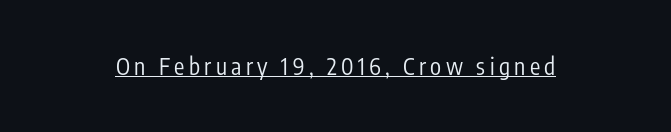
Q: Is the text bold? A: No.
Q: Is the text italic (slanted)? A: No, it is upright.
Q: Is the text underlined? A: Yes.
